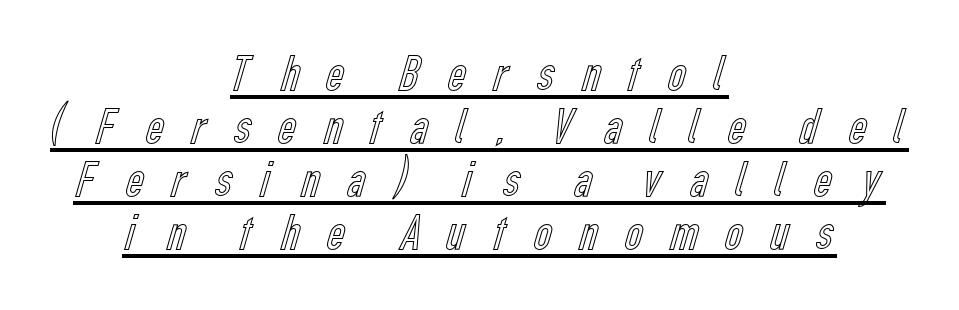
{"width": "condensed", "x_height": "medium", "monospaced": "no", "underline": "yes", "align": "center", "line_spacing": "tight", "line_spacing_ratio": 1.04, "letter_spacing": "wide", "letter_spacing_em": 0.43, "glyph_px": 51}
